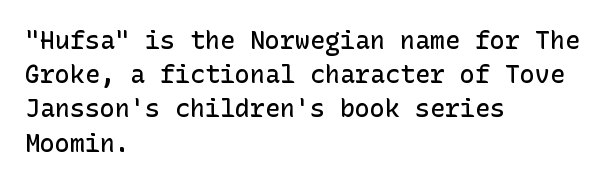
Q: Is the text bold? A: Semi-bold.
Q: Is the text italic (slanted)? A: No, it is upright.
Q: Is the text underlined? A: No.
Q: How is the paragraph aligned? A: Left-aligned.
Q: Is the spacing between letters normal or unusually wide? A: Normal.
Q: Is the spacing between lines tight, normal or loose? A: Normal.
